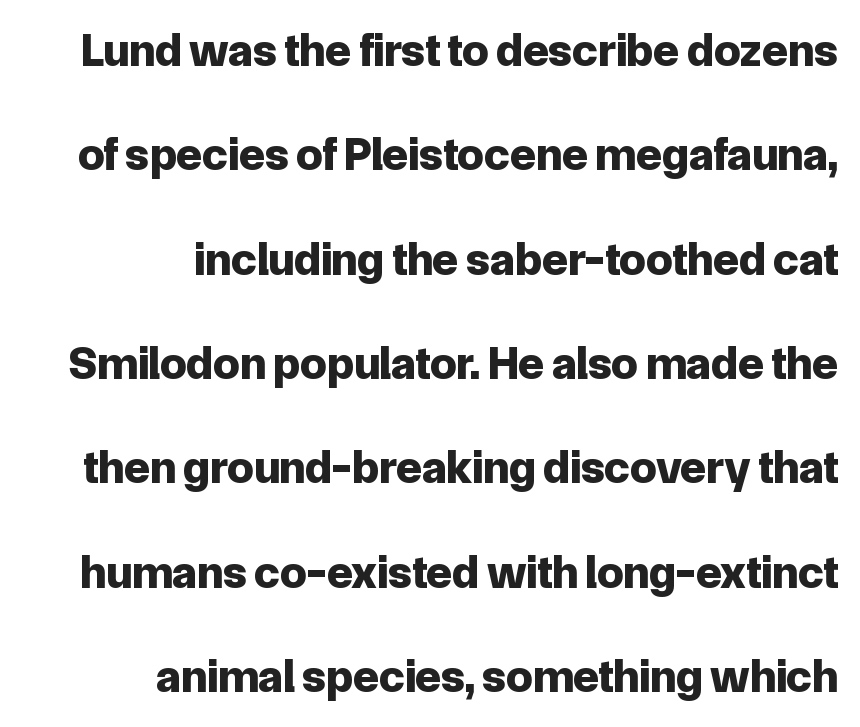
{"serif": "no", "italic": "no", "bold": "yes", "weight": "bold", "width": "normal", "stroke_contrast": "low", "x_height": "medium", "monospaced": "no", "underline": "no", "align": "right", "line_spacing": "loose", "line_spacing_ratio": 2.22, "letter_spacing": "normal", "letter_spacing_em": 0.0, "glyph_px": 47}
